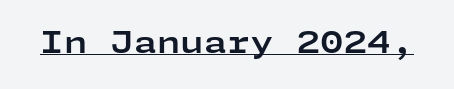
{"serif": "no", "italic": "no", "bold": "yes", "weight": "bold", "width": "wide", "stroke_contrast": "low", "x_height": "medium", "underline": "yes", "letter_spacing": "normal", "letter_spacing_em": 0.0, "glyph_px": 30}
